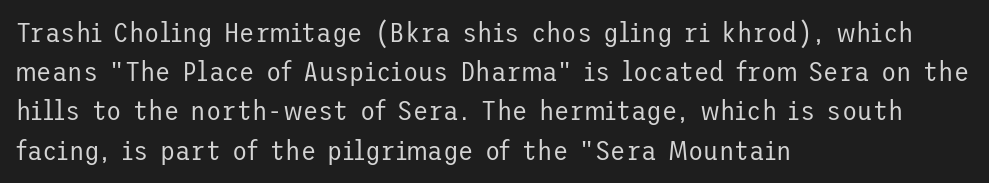
{"serif": "no", "italic": "no", "bold": "no", "weight": "regular", "width": "normal", "stroke_contrast": "low", "x_height": "medium", "underline": "no", "align": "left", "line_spacing": "normal", "line_spacing_ratio": 1.4, "letter_spacing": "normal", "letter_spacing_em": 0.0, "glyph_px": 28}
